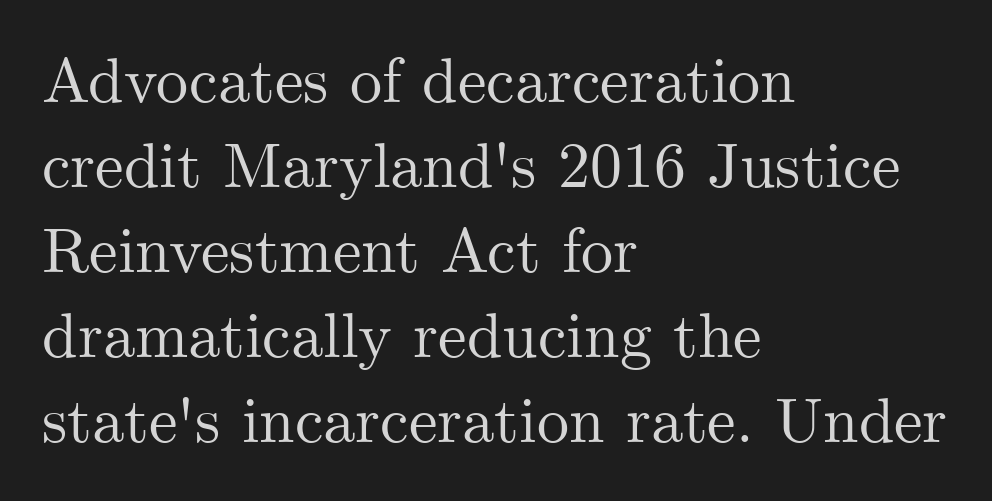
The lines sit at an ordinary, default distance from one another. The rendering keeps characters at their native spacing. The ragged edge is on the right, which tells us the setting is flush left. Spacing verdict: proportional, widths tailored to each character. These lines are composed in type with serifs. Plain, unruled lines of type.
